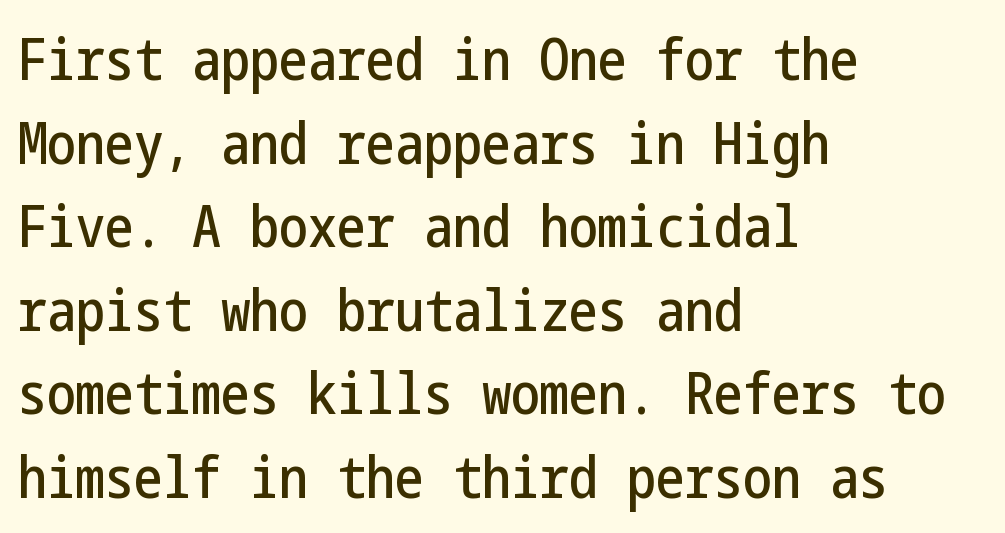
{"serif": "no", "italic": "no", "width": "condensed", "stroke_contrast": "low", "x_height": "medium", "underline": "no", "align": "left", "line_spacing": "normal", "line_spacing_ratio": 1.44, "letter_spacing": "normal", "letter_spacing_em": 0.0, "glyph_px": 58}
